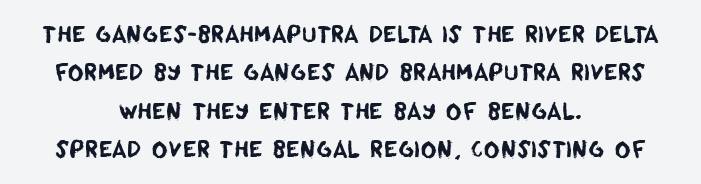
The area under the type is left untouched. In CSS terms this would be text-align: center. The type is set solid horizontally, with unmodified tracking.
